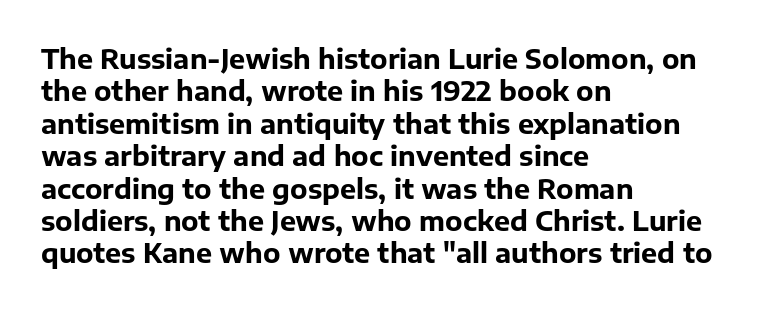
The image shows 27 px bold type, upright; set left-aligned, line spacing 1.2x, normal letter spacing, not underlined.
